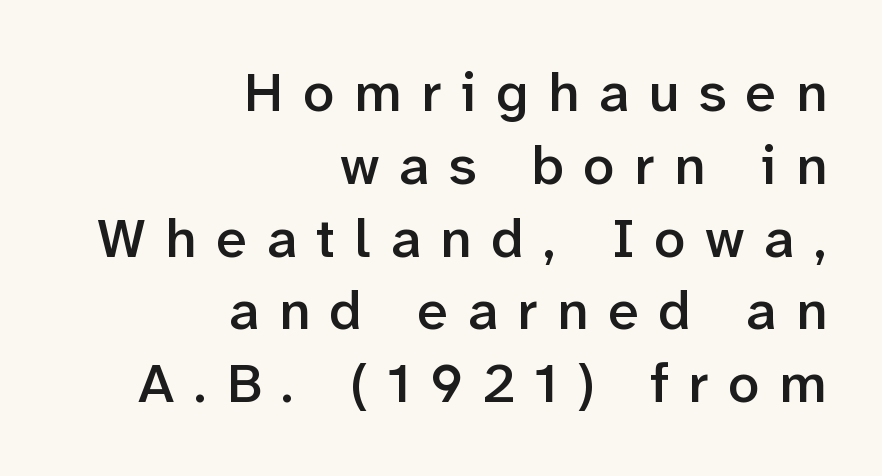
The image shows 56 px semibold sans-serif type, upright; set right-aligned, normal line spacing (1.3x), unusually wide letter spacing (+0.35 em), not underlined; low stroke contrast and a medium x-height.
